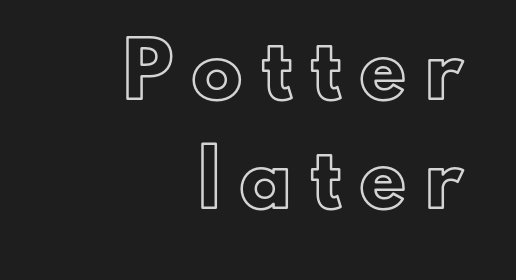
Q: Is the text italic (slanted)? A: No, it is upright.
Q: Is the text underlined? A: No.
Q: How is the paragraph aligned? A: Right-aligned.
Q: Is the spacing between letters normal or unusually wide? A: Unusually wide.
Q: Is the spacing between lines tight, normal or loose? A: Loose.
Q: Width (condensed, normal, or wide)? A: Normal.
Q: x-height? A: Small.
Q: Monospaced? A: No.
